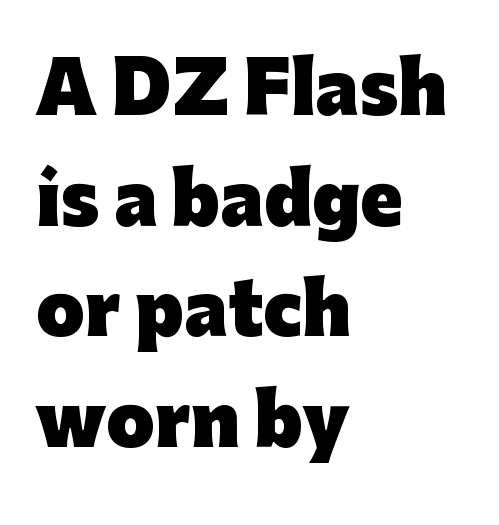
Q: Is the text bold? A: Yes.
Q: Is the text italic (slanted)? A: No, it is upright.
Q: Is the typeface a serif or a sans-serif typeface? A: Sans-serif.
Q: Is the text underlined? A: No.
Q: How is the paragraph aligned? A: Left-aligned.
Q: Is the spacing between letters normal or unusually wide? A: Normal.
Q: Is the spacing between lines tight, normal or loose? A: Normal.
Q: Width (condensed, normal, or wide)? A: Normal.
Q: Stroke contrast? A: Low.
Q: x-height? A: Medium.
Q: Monospaced? A: No.
